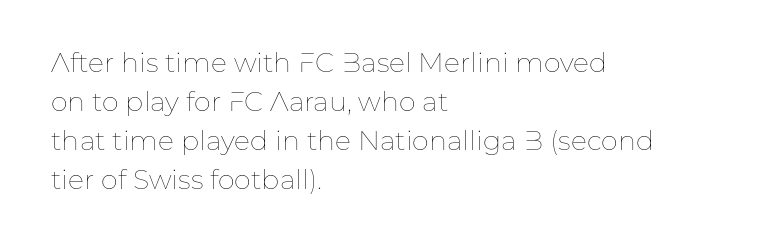
The image shows 27 px text type, upright; set left-aligned, normal line spacing (1.45x), normal letter spacing, not underlined.
